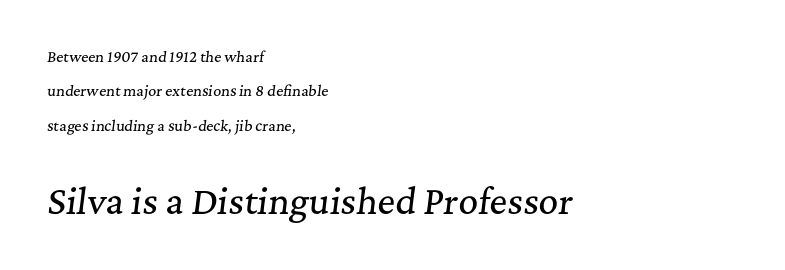
Caption: standard tracking, unaltered. The lower block of text is set noticeably larger than the block above it. Vertical spacing — loose. If you drew a line through each stem, it would be angled.
